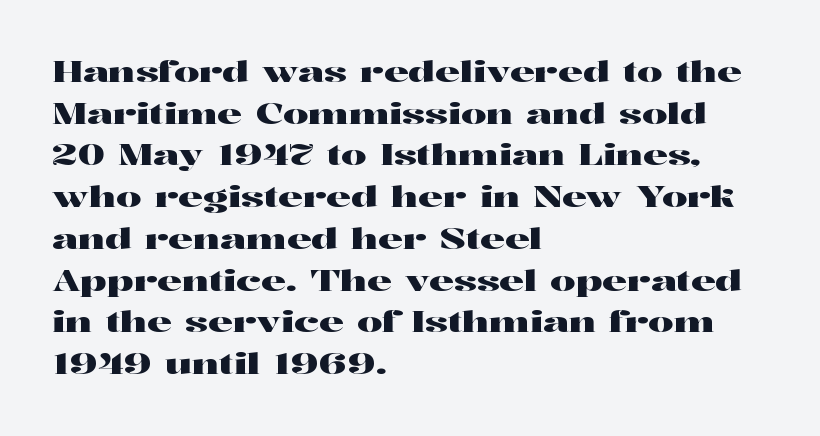
{"serif": "yes", "italic": "no", "width": "wide", "stroke_contrast": "high", "x_height": "medium", "monospaced": "no", "underline": "no", "align": "left", "line_spacing": "normal", "line_spacing_ratio": 1.49, "letter_spacing": "normal", "letter_spacing_em": 0.0, "glyph_px": 28}
